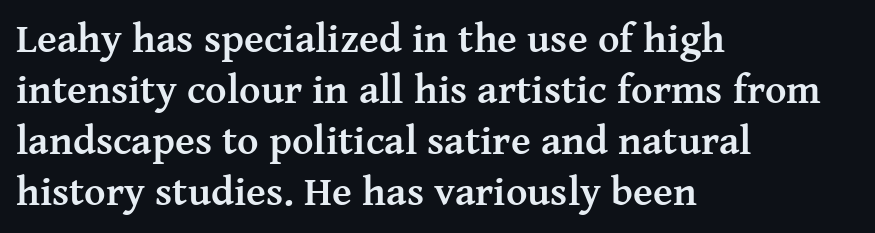
The image shows 41 px semibold serif type, upright; set left-aligned, line spacing 1.24x, normal letter spacing, not underlined; medium stroke contrast and a medium x-height.
